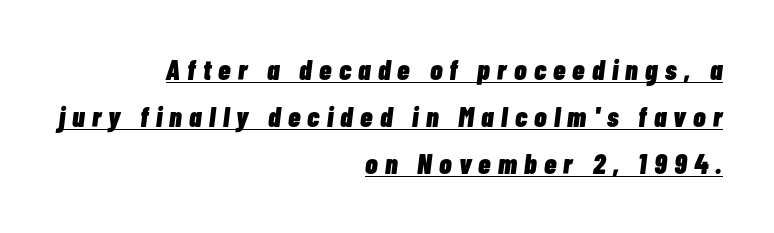
Each line ends at the same right margin while the left side varies. Do the characters align in a grid? No, the font is proportional. If you measured baseline to baseline, you'd find a middling distance. Compared with typical body copy, the letter spacing here is much looser. Emphasis-style slanted type is in use.
